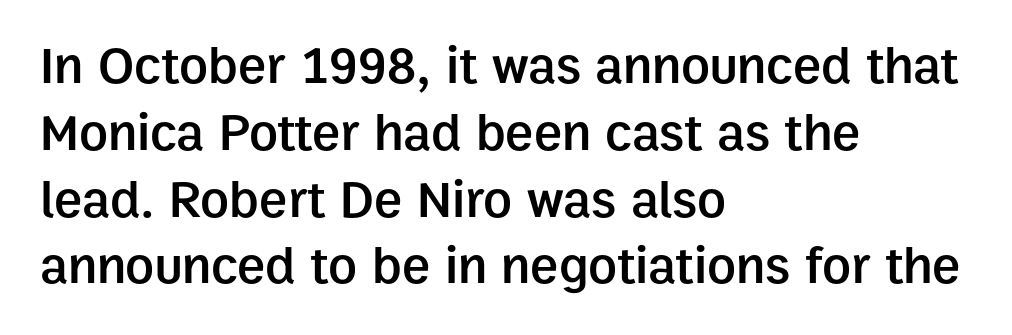
{"serif": "no", "italic": "no", "bold": "semi", "weight": "semibold", "width": "normal", "stroke_contrast": "low", "x_height": "medium", "monospaced": "no", "underline": "no", "align": "left", "line_spacing": "normal", "line_spacing_ratio": 1.26, "letter_spacing": "normal", "letter_spacing_em": 0.0, "glyph_px": 53}
